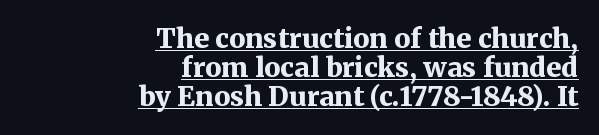
The block of text is dense from top to bottom, with scant space between rows. Letter spacing: default. Has an underline been added? It has. Caption: multi-line text, flush right, ragged left. Every stem runs plumb, perpendicular to the baseline. Weight: bold.
